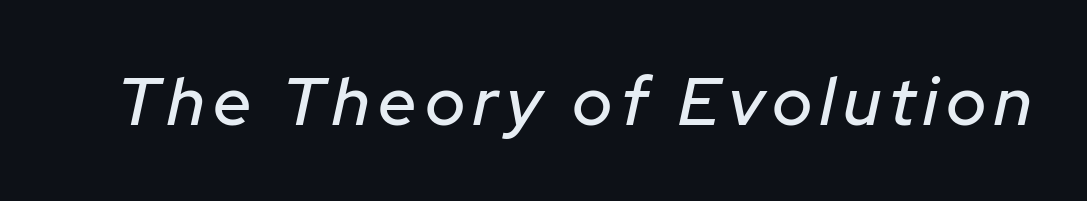
{"italic": "yes", "lean": "right", "slant_degrees": 12, "width": "normal", "stroke_contrast": "low", "x_height": "medium", "monospaced": "no", "underline": "no", "glyph_px": 68}
